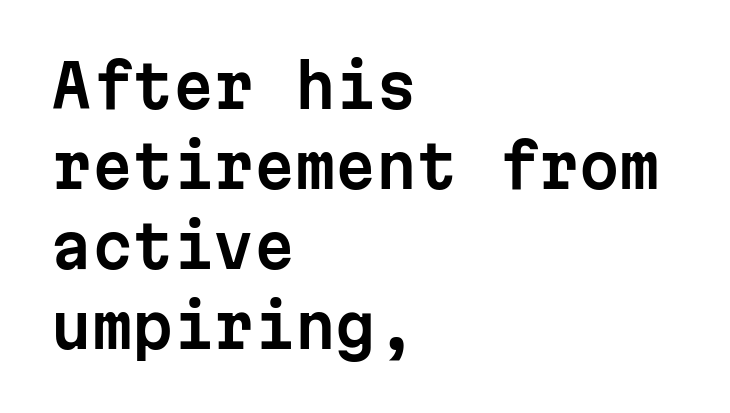
Q: Is the text italic (slanted)? A: No, it is upright.
Q: Is the typeface a serif or a sans-serif typeface? A: Sans-serif.
Q: Is the text underlined? A: No.
Q: How is the paragraph aligned? A: Left-aligned.
Q: Is the spacing between letters normal or unusually wide? A: Normal.
Q: Is the spacing between lines tight, normal or loose? A: Normal.
Q: Width (condensed, normal, or wide)? A: Normal.
Q: Stroke contrast? A: Low.
Q: x-height? A: Medium.
Q: Monospaced? A: Yes.
